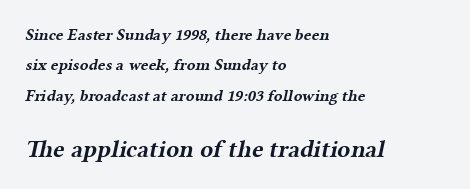
The image shows 24 px bold type; set left-aligned, loose line spacing (1.9x), normal letter spacing, not underlined; the second (bottom) block is 1.5x larger.
